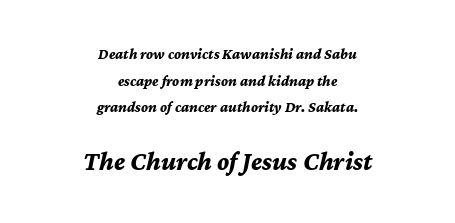
Q: Is the text bold? A: Yes.
Q: Is the text italic (slanted)? A: Yes, it leans right by about 12 degrees.
Q: Is the text underlined? A: No.
Q: How is the paragraph aligned? A: Centered.
Q: Is the spacing between letters normal or unusually wide? A: Normal.
Q: Which block of text is set in a larger size, the first (top) or the second (bottom)? A: The second (bottom) one.
